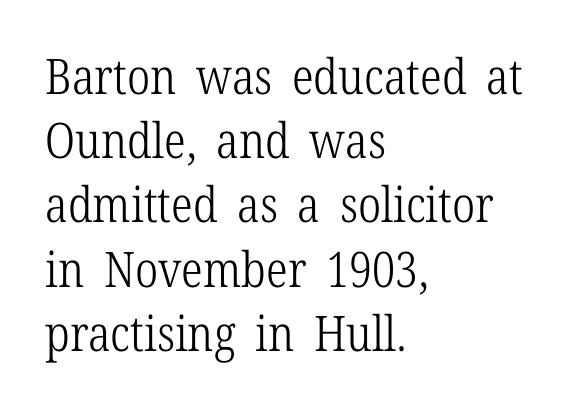
The face used here is proportionally spaced, like ordinary book or web type. Teacher's note: observe the even left margin — that is flush-left alignment. Only glyphs here, with clear space below each row. Evenly set lines give the paragraph a standard silhouette. The gaps between neighbouring characters are ordinary and unremarkable.
